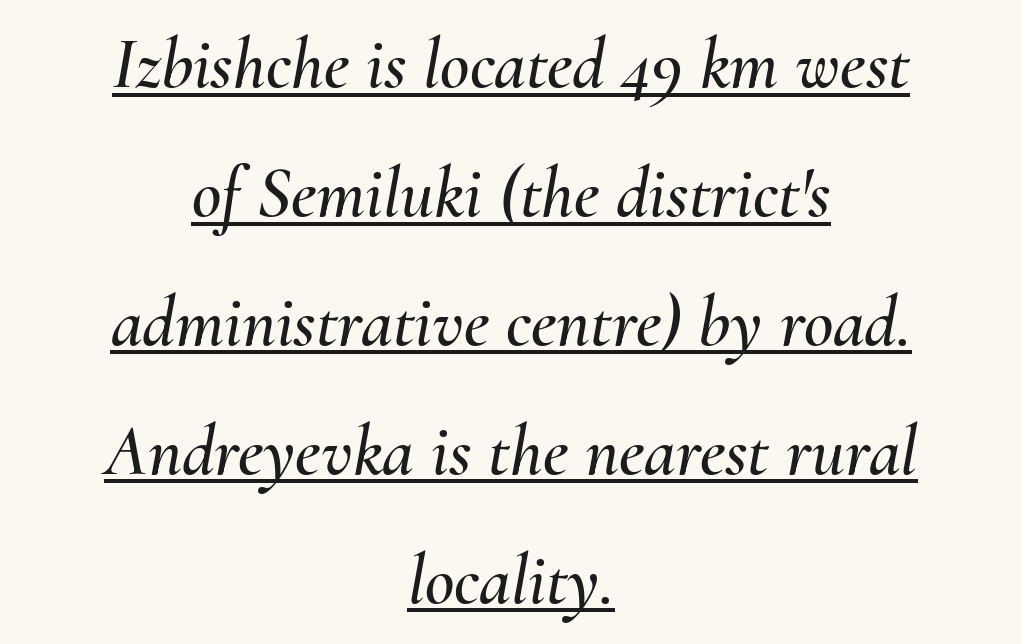
The image shows 72 px text type, italic (leaning right); set centered, line spacing 1.79x, normal letter spacing, underlined; medium stroke contrast and a small x-height.
